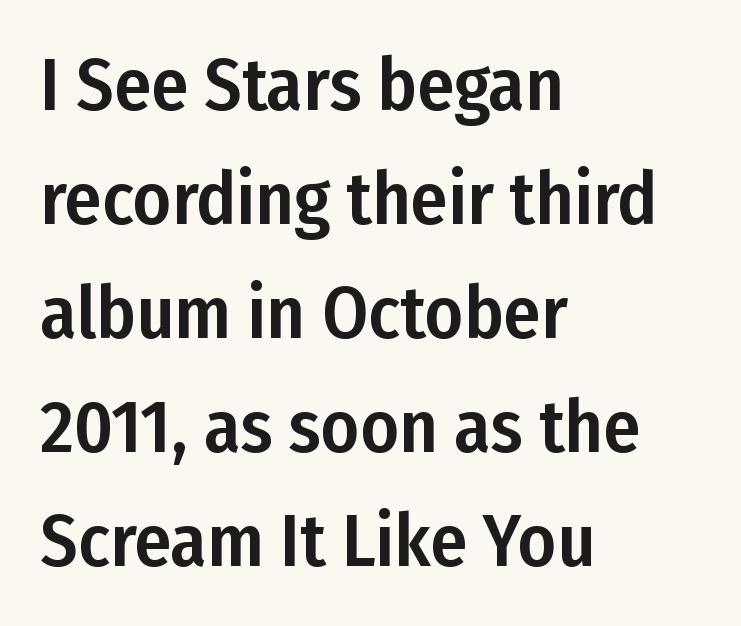
The image shows 74 px condensed sans-serif type, upright; set left-aligned, normal line spacing (1.54x), normal letter spacing, not underlined; low stroke contrast and a medium x-height.
